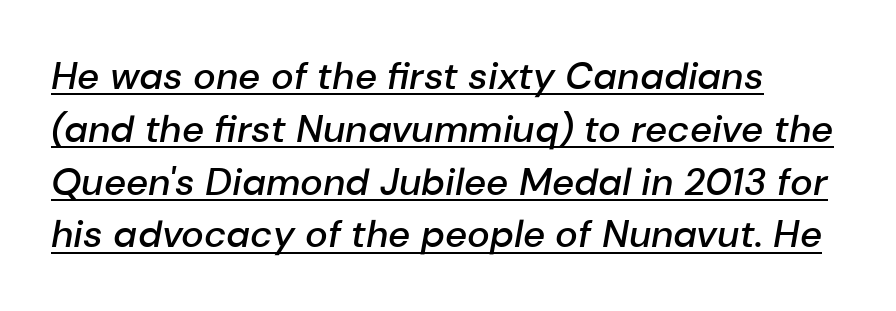
Q: Is the text bold? A: Semi-bold.
Q: Is the text italic (slanted)? A: Yes, it leans right by about 10 degrees.
Q: Is the text underlined? A: Yes.
Q: How is the paragraph aligned? A: Left-aligned.
Q: Is the spacing between letters normal or unusually wide? A: Normal.
Q: Is the spacing between lines tight, normal or loose? A: Normal.
Q: Width (condensed, normal, or wide)? A: Normal.
Q: Stroke contrast? A: Low.
Q: x-height? A: Medium.
Q: Monospaced? A: No.
